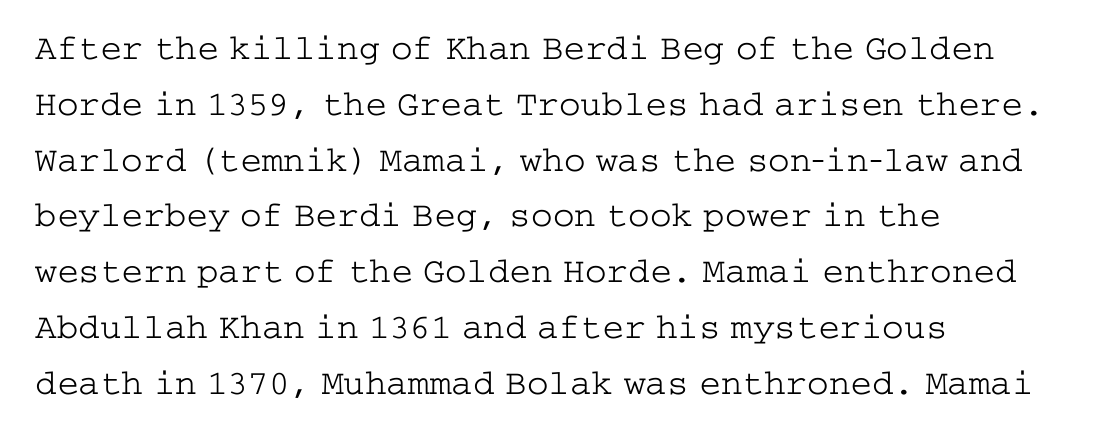
Q: Is the text bold? A: No.
Q: Is the text italic (slanted)? A: No, it is upright.
Q: Is the typeface a serif or a sans-serif typeface? A: Serif.
Q: Is the text underlined? A: No.
Q: How is the paragraph aligned? A: Left-aligned.
Q: Is the spacing between letters normal or unusually wide? A: Normal.
Q: Is the spacing between lines tight, normal or loose? A: Normal.
Q: Width (condensed, normal, or wide)? A: Wide.
Q: Stroke contrast? A: Low.
Q: x-height? A: Medium.
